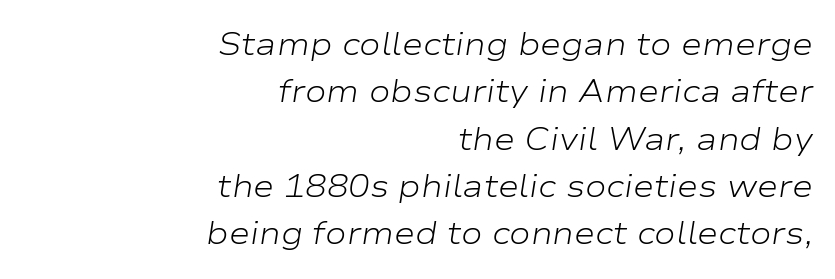
The baseline area is clear. Summary of weight: not heavy and not bold. The rendering keeps characters at their native spacing. One glance says typical: line gaps are just what's usual.
